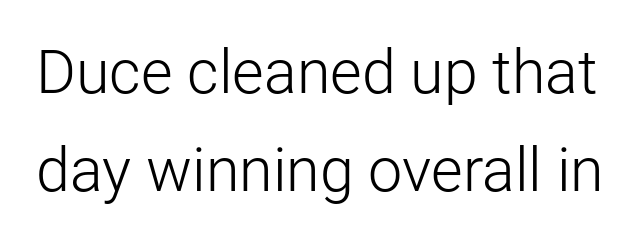
The image shows 61 px light sans-serif type, upright; set normal line spacing (1.6x), normal letter spacing, not underlined; low stroke contrast and a medium x-height.
